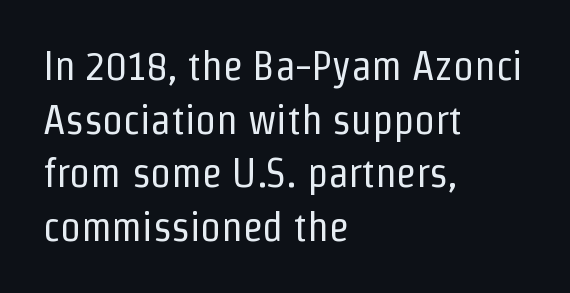
Q: Is the text bold? A: No.
Q: Is the text italic (slanted)? A: No, it is upright.
Q: Is the typeface a serif or a sans-serif typeface? A: Sans-serif.
Q: Is the text underlined? A: No.
Q: How is the paragraph aligned? A: Left-aligned.
Q: Is the spacing between letters normal or unusually wide? A: Normal.
Q: Is the spacing between lines tight, normal or loose? A: Normal.
Q: Width (condensed, normal, or wide)? A: Condensed.
Q: Stroke contrast? A: Low.
Q: x-height? A: Medium.
Q: Monospaced? A: No.
